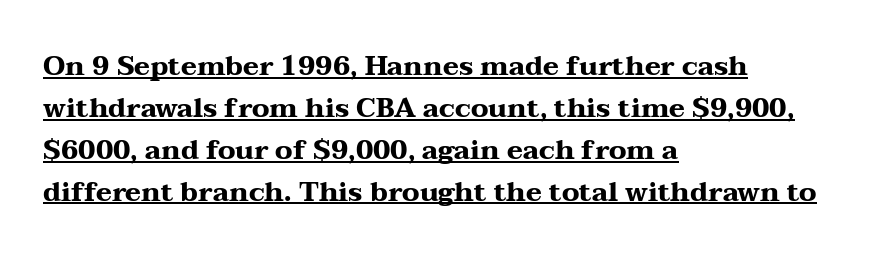
Whoever set this chose a conventional vertical rhythm. A typographer would call this underscored text. This is the regular roman posture of the typeface. This sample uses plain, unmodified letter spacing. Is the type bold? Yes — the strokes are clearly thick and heavy.
